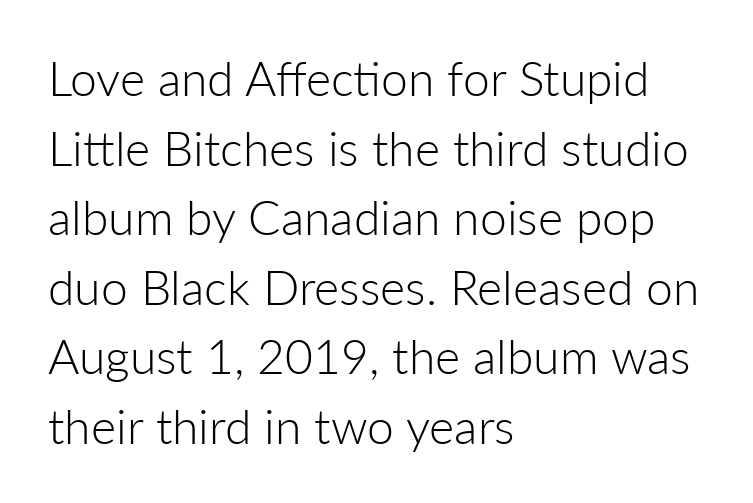
Honestly, there is no underline to notice here at all. Short and long lines alike share a common starting point at left. This sample uses an upright cut, with every glyph sitting square on the baseline. Students, note that the glyphs here touch the page at normal intervals.
